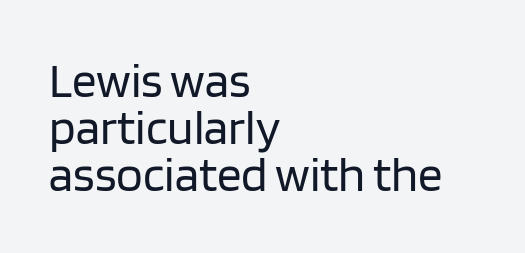
Q: Is the text bold? A: No.
Q: Is the text italic (slanted)? A: No, it is upright.
Q: Is the typeface a serif or a sans-serif typeface? A: Sans-serif.
Q: Is the text underlined? A: No.
Q: How is the paragraph aligned? A: Left-aligned.
Q: Is the spacing between letters normal or unusually wide? A: Normal.
Q: Is the spacing between lines tight, normal or loose? A: Tight.
Q: Width (condensed, normal, or wide)? A: Normal.
Q: Stroke contrast? A: Low.
Q: x-height? A: Large.
Q: Monospaced? A: No.
